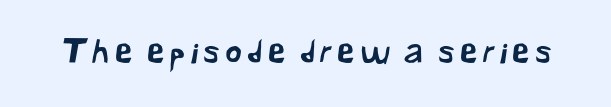
Nothing sits at the stroke ends, so this counts as sans-serif. No word sits above an underline. Here the designer chose a conventional face with non-uniform glyph widths.
